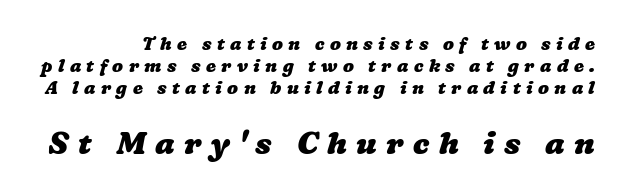
Type without underlining. Compared with an ordinary text face, these strokes are far heavier — a full bold. Note the varied advance widths — an 'i' is clearly narrower than an 'm'. The letters in the lower block stand taller than those in the block above. Someone cranked the tracking dial way up on this one.
